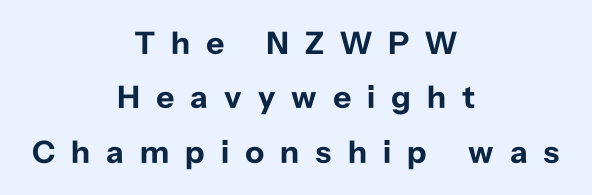
{"serif": "no", "italic": "no", "bold": "yes", "weight": "bold", "width": "normal", "stroke_contrast": "low", "x_height": "medium", "monospaced": "no", "underline": "no", "align": "center", "line_spacing": "normal", "line_spacing_ratio": 1.7, "letter_spacing": "wide", "letter_spacing_em": 0.5, "glyph_px": 32}
